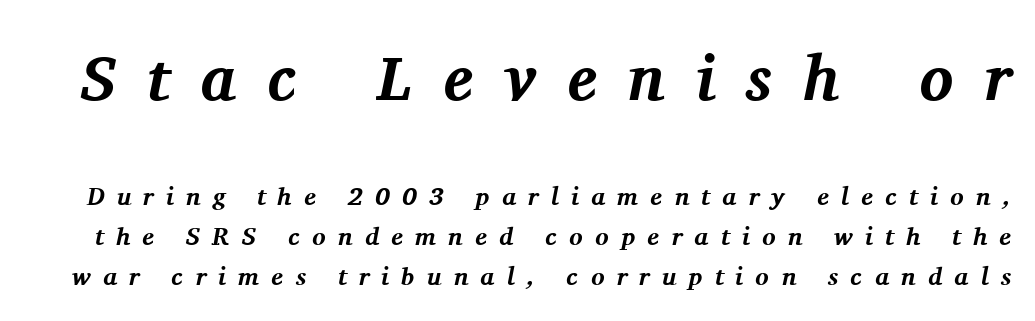
{"serif": "yes", "italic": "yes", "lean": "right", "slant_degrees": 11, "bold": "yes", "weight": "bold", "width": "normal", "stroke_contrast": "medium", "x_height": "medium", "monospaced": "no", "underline": "no", "line_spacing": "normal", "line_spacing_ratio": 1.6, "letter_spacing": "wide", "letter_spacing_em": 0.49, "larger_block": "first", "size_ratio": 2.52, "glyph_px": 63}
